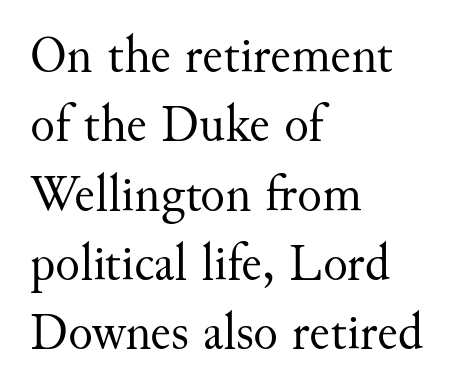
Q: Is the text bold? A: No.
Q: Is the text italic (slanted)? A: No, it is upright.
Q: Is the typeface a serif or a sans-serif typeface? A: Serif.
Q: Is the text underlined? A: No.
Q: How is the paragraph aligned? A: Left-aligned.
Q: Is the spacing between letters normal or unusually wide? A: Normal.
Q: Is the spacing between lines tight, normal or loose? A: Normal.
Q: Width (condensed, normal, or wide)? A: Normal.
Q: Stroke contrast? A: Medium.
Q: x-height? A: Small.
Q: Monospaced? A: No.
